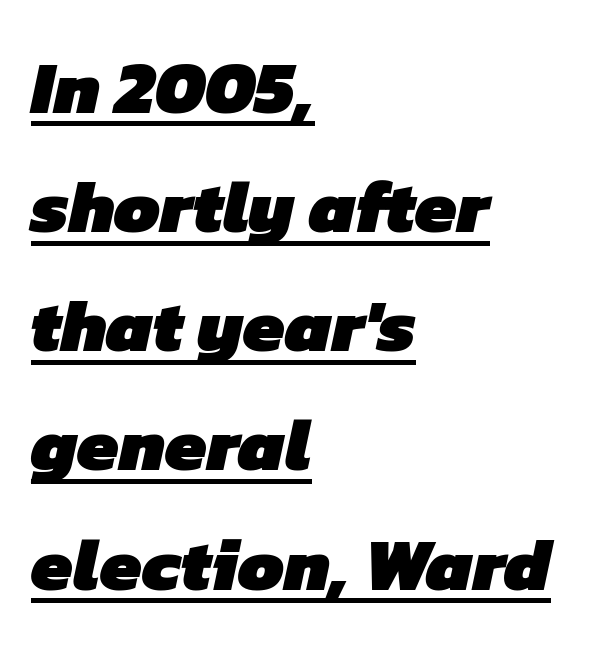
You can tell from the bare stems that sans-serif type was used. Does the weight exceed regular? Yes, all the way to bold. Students, observe the line beneath the letters — that is underlining. Whoever set this chose a conventional vertical rhythm. Characters follow at the spacing the type designer built in.
